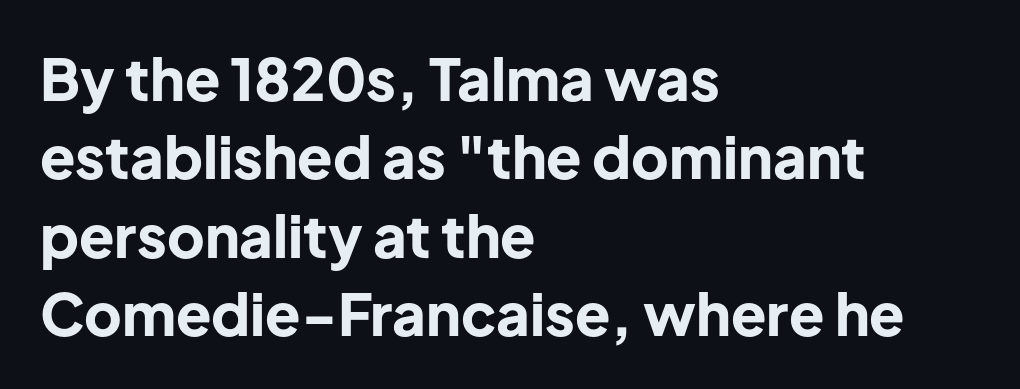
Q: Is the text bold? A: Yes.
Q: Is the text italic (slanted)? A: No, it is upright.
Q: Is the typeface a serif or a sans-serif typeface? A: Sans-serif.
Q: Is the text underlined? A: No.
Q: How is the paragraph aligned? A: Left-aligned.
Q: Is the spacing between letters normal or unusually wide? A: Normal.
Q: Is the spacing between lines tight, normal or loose? A: Normal.
Q: Width (condensed, normal, or wide)? A: Normal.
Q: Stroke contrast? A: Low.
Q: x-height? A: Medium.
Q: Monospaced? A: No.
